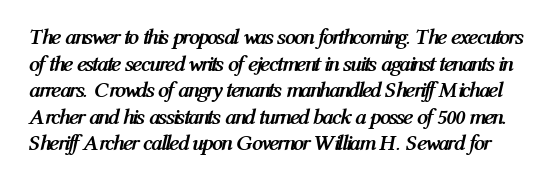
Clear beneath every line of the passage. Quick note: italic. The face used here has the dense, thick strokes of a bold. Honestly, the letter spacing is just normal — you wouldn't notice it.
